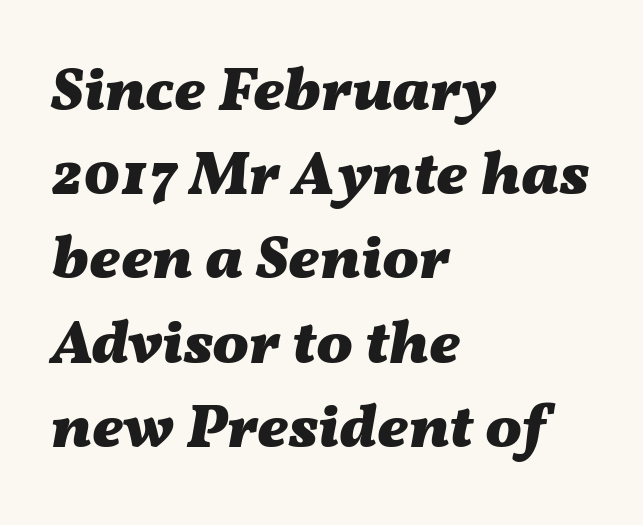
The lines in this sample share a left origin and differ only in where they stop. Each row of text sits above clean, open space. This sample uses an oblique cut, with every glyph tilted off the vertical. The gaps between neighbouring characters are ordinary and unremarkable. Typographic density is high because the face is bold. Notice how descenders clear the ascenders below comfortably — that's standard leading.
